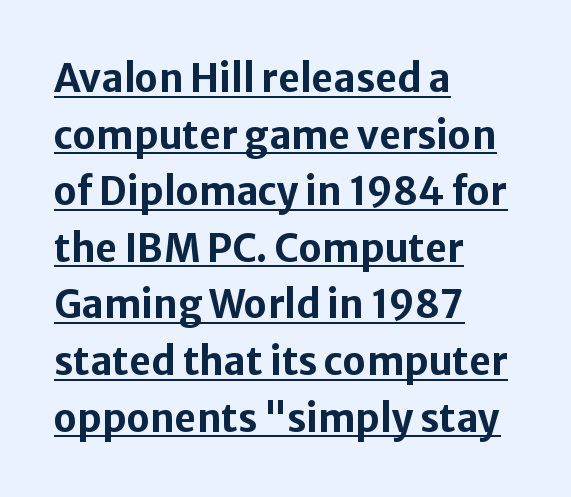
Q: Is the text bold? A: Yes.
Q: Is the text italic (slanted)? A: No, it is upright.
Q: Is the typeface a serif or a sans-serif typeface? A: Sans-serif.
Q: Is the text underlined? A: Yes.
Q: How is the paragraph aligned? A: Left-aligned.
Q: Is the spacing between letters normal or unusually wide? A: Normal.
Q: Is the spacing between lines tight, normal or loose? A: Normal.
Q: Width (condensed, normal, or wide)? A: Normal.
Q: Stroke contrast? A: Low.
Q: x-height? A: Medium.
Q: Monospaced? A: No.
